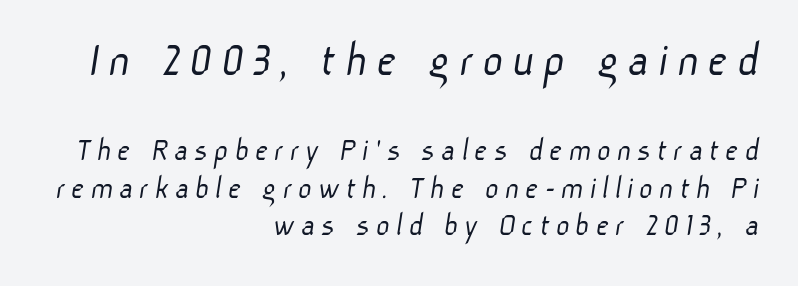
{"serif": "no", "bold": "no", "weight": "light", "width": "normal", "stroke_contrast": "low", "x_height": "medium", "monospaced": "no", "underline": "no", "align": "right", "line_spacing": "tight", "line_spacing_ratio": 1.14, "larger_block": "first", "size_ratio": 1.52, "glyph_px": 50}
